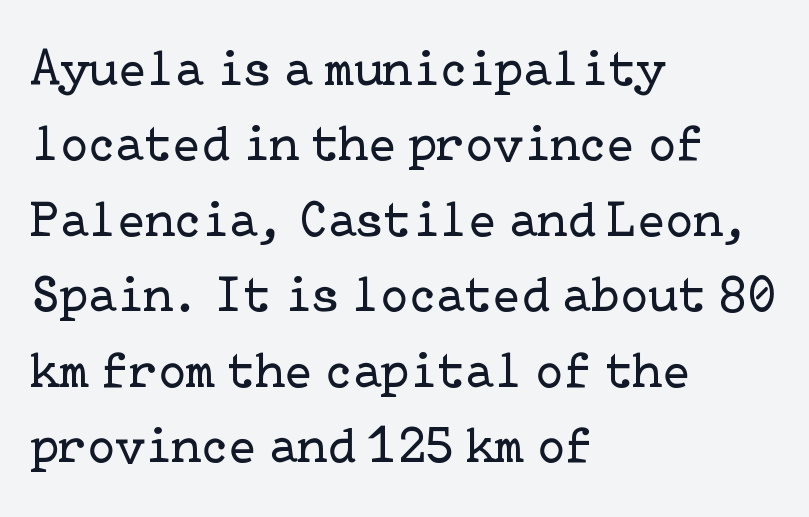
Q: Is the text bold? A: No.
Q: Is the text italic (slanted)? A: No, it is upright.
Q: Is the typeface a serif or a sans-serif typeface? A: Serif.
Q: Is the text underlined? A: No.
Q: How is the paragraph aligned? A: Left-aligned.
Q: Is the spacing between letters normal or unusually wide? A: Normal.
Q: Is the spacing between lines tight, normal or loose? A: Normal.
Q: Width (condensed, normal, or wide)? A: Normal.
Q: Stroke contrast? A: Low.
Q: x-height? A: Medium.
